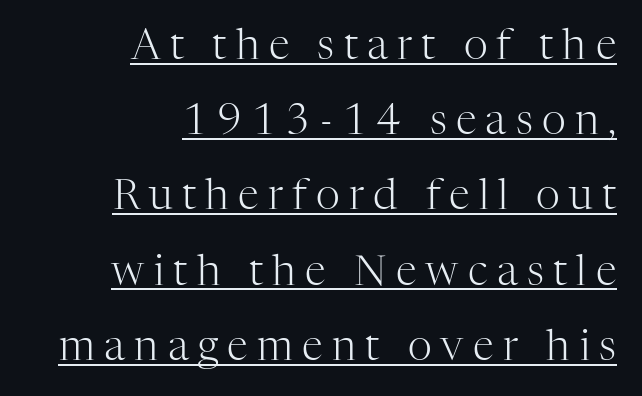
Serif or sans? Serif — the stroke terminals have little feet. Ordinary non-slanted type is in use. Short and long lines alike share a common ending point at right. The face used here is rendered with a markedly widened letterfit. On a weight scale, this lands at 450 or below.
